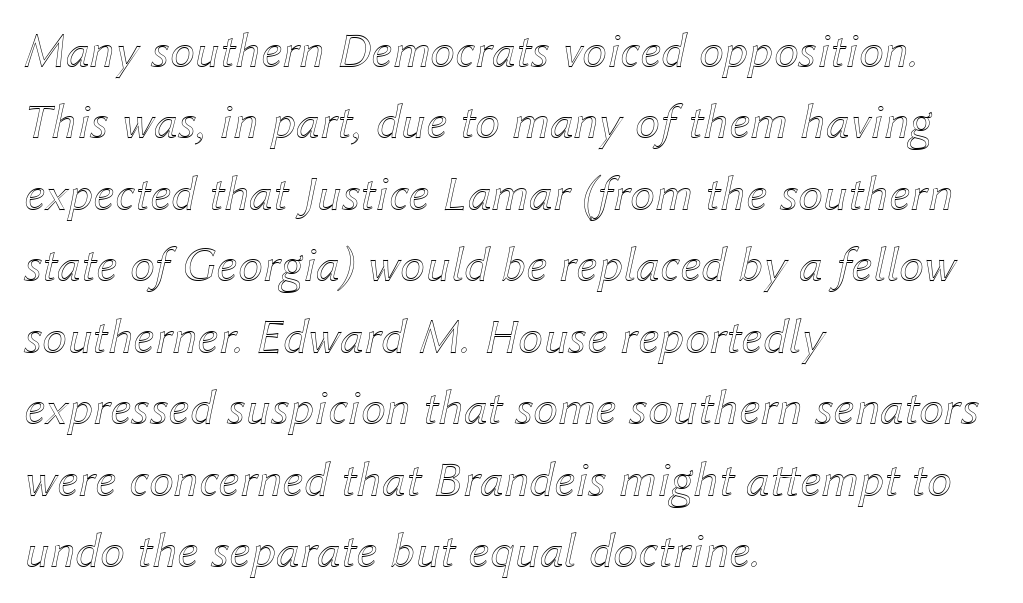
A typesetter would call this leading conventional body-copy spacing. The letters are slanted; this is an italic face. The ragged edge is on the right, which tells us the setting is flush left. Note the varied advance widths — an 'i' is clearly narrower than an 'm'.
